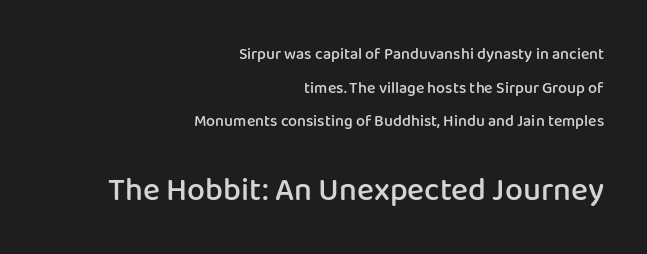
Caption: upper text group reduced, lower text group enlarged. Ordinary non-slanted type is in use. Type without underlining. Check where the strokes stop: nothing finishes them off — pure sans. The rendering uses natural spacing where letterforms have individual widths. Tracking here is standard; glyphs follow each other at the usual distance.
